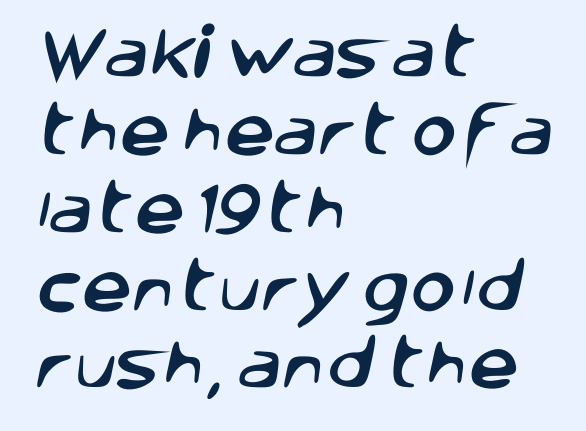
Note the varied advance widths — an 'i' is clearly narrower than an 'm'. Serifs: no, the terminals of the letterforms are clean. In terms of letterspacing, this is plain default setting. A typesetter would call this leading conventional body-copy spacing. Beneath every word, the page is bare. Left-aligned paragraph, ragged on the right.
